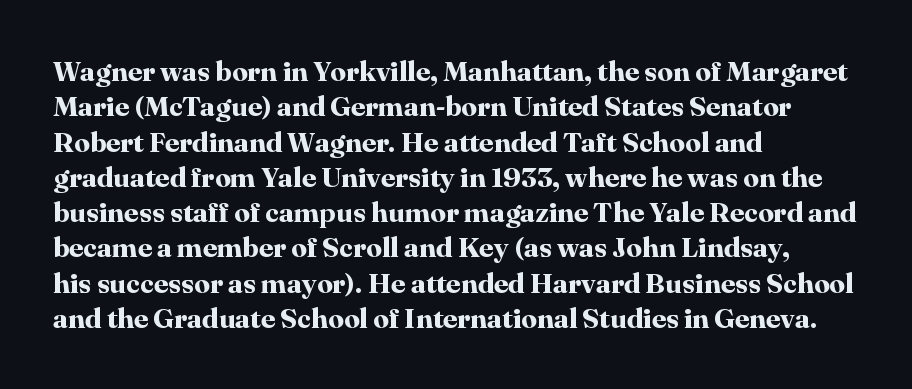
The image shows 28 px bold serif type, upright; set left-aligned, normal line spacing (1.26x), normal letter spacing, not underlined; high stroke contrast and a medium x-height.
